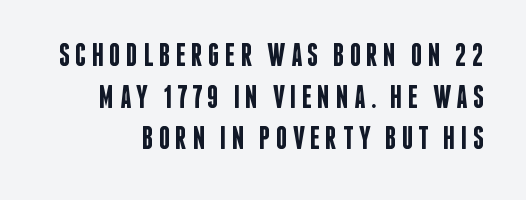
The image shows 32 px semibold, condensed sans-serif type, upright; set normal line spacing (1.3x), not underlined; low stroke contrast and a large x-height.
